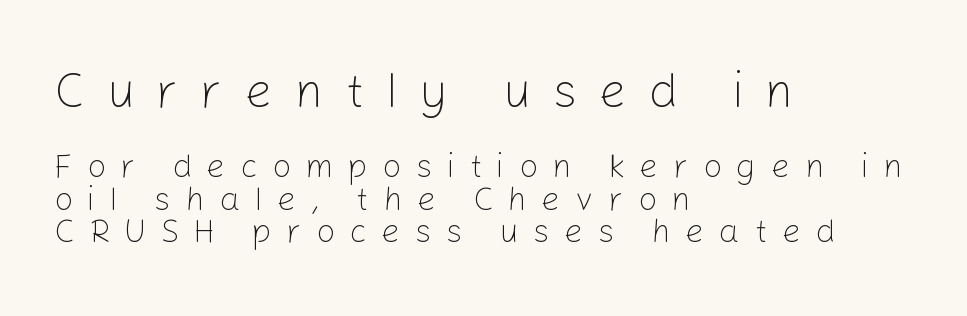
The image shows 49 px light sans-serif type, upright; set left-aligned, tight line spacing (0.98x), unusually wide letter spacing (+0.44 em), not underlined; the first (top) block is 1.48x larger; low stroke contrast and a medium x-height.
